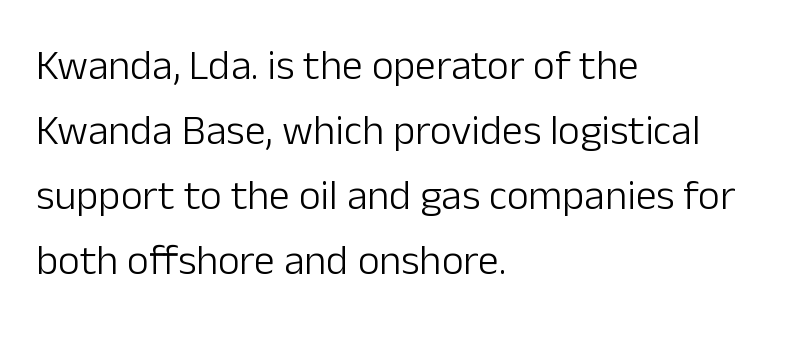
Stem width sits at or under what a default text font uses. Normally led — the rows are evenly, conventionally spaced. The designer went with a sans here, leaving each stem footless. Look at the tracking — it's just the regular setting, nothing added. These lines are set flush left with a ragged right edge.
